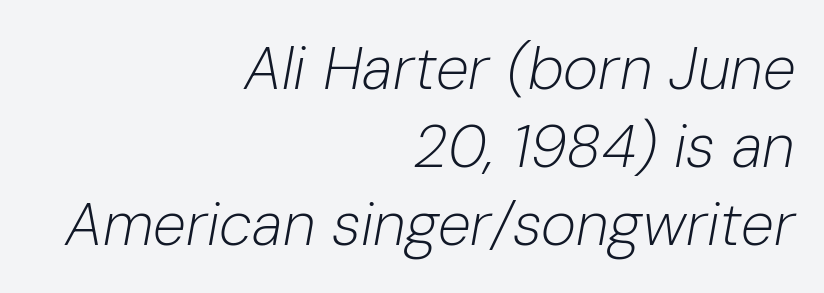
Q: Is the text bold? A: No.
Q: Is the text italic (slanted)? A: Yes, it leans right by about 10 degrees.
Q: Is the text underlined? A: No.
Q: How is the paragraph aligned? A: Right-aligned.
Q: Is the spacing between letters normal or unusually wide? A: Normal.
Q: Is the spacing between lines tight, normal or loose? A: Normal.
Q: Width (condensed, normal, or wide)? A: Normal.
Q: Stroke contrast? A: Low.
Q: x-height? A: Medium.
Q: Monospaced? A: No.
